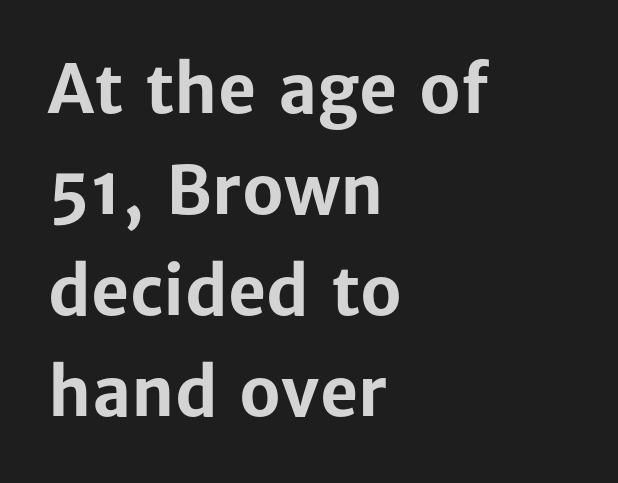
The image shows 66 px bold sans-serif type, upright; set left-aligned, normal line spacing (1.53x), normal letter spacing, not underlined; low stroke contrast and a medium x-height.
